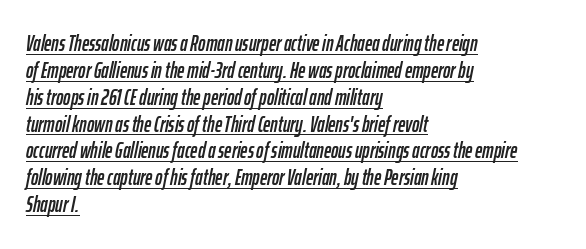
The image shows 22 px text type, italic (leaning right); set left-aligned, line spacing 1.22x, normal letter spacing, underlined.
